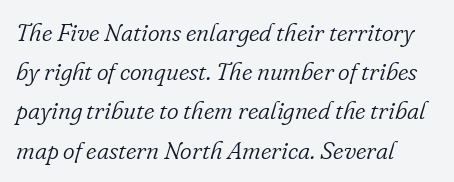
The glyphs are unaccompanied by any horizontal stroke below them. An italicized treatment has been applied to the whole sample. Heaviness? Minimal to ordinary, like unemphasized prose. You could call the tracking neutral — neither tight nor loose.
